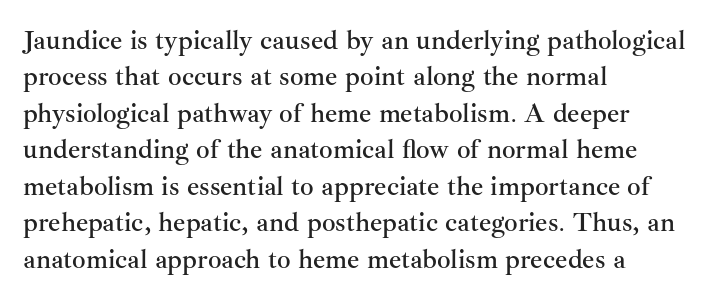
The image shows 27 px text type, upright; set left-aligned, normal line spacing (1.35x), normal letter spacing, not underlined.
